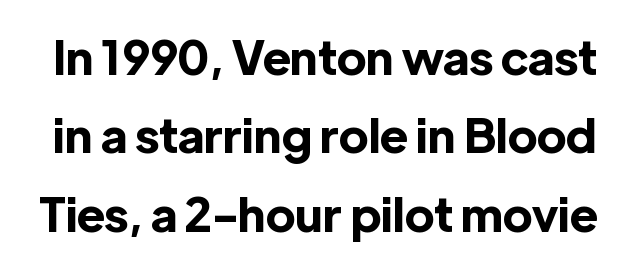
Q: Is the text bold? A: Yes.
Q: Is the text italic (slanted)? A: No, it is upright.
Q: Is the typeface a serif or a sans-serif typeface? A: Sans-serif.
Q: Is the text underlined? A: No.
Q: Is the spacing between letters normal or unusually wide? A: Normal.
Q: Is the spacing between lines tight, normal or loose? A: Normal.
Q: Width (condensed, normal, or wide)? A: Normal.
Q: x-height? A: Medium.
Q: Monospaced? A: No.
